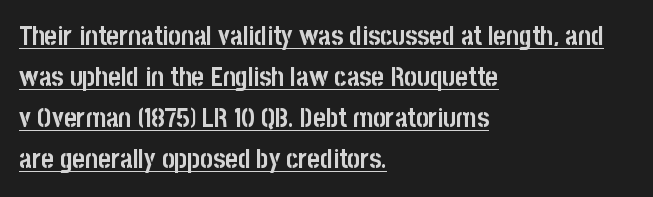
How would I describe the line gaps? Plain and ordinary. The passage shown is emphatically bold. Inter-character spacing is left at the font's built-in metrics. Notice how a bar underscores the lettering throughout. A roman cut, with each character standing at attention.
